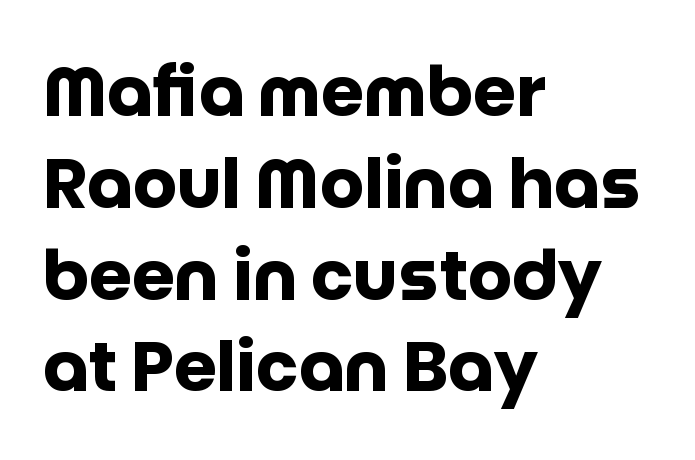
Q: Is the text bold? A: Yes.
Q: Is the text italic (slanted)? A: No, it is upright.
Q: Is the typeface a serif or a sans-serif typeface? A: Sans-serif.
Q: Is the text underlined? A: No.
Q: How is the paragraph aligned? A: Left-aligned.
Q: Is the spacing between letters normal or unusually wide? A: Normal.
Q: Is the spacing between lines tight, normal or loose? A: Normal.
Q: Width (condensed, normal, or wide)? A: Normal.
Q: Stroke contrast? A: Low.
Q: x-height? A: Large.
Q: Monospaced? A: No.
